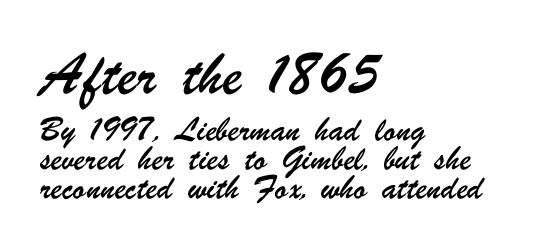
Which margin do the lines hug? The left one — the right edge is uneven. Typesetter's note — upper block bumped up in size, lower block left smaller. This block would shrink considerably if given ordinary leading; it's expanded now. The string is rendered with underlining switched off. This sample uses plain, unmodified letter spacing.
